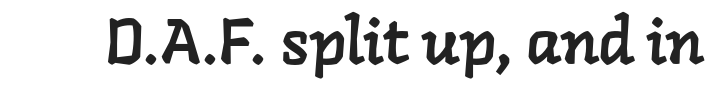
{"serif": "yes", "width": "normal", "stroke_contrast": "low", "x_height": "medium", "monospaced": "no", "underline": "no", "letter_spacing": "normal", "letter_spacing_em": 0.0, "glyph_px": 64}
